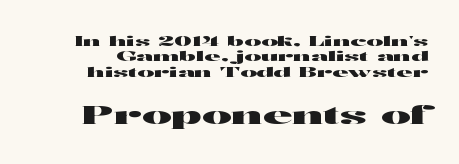
Q: Is the text italic (slanted)? A: No, it is upright.
Q: Is the text underlined? A: No.
Q: Is the spacing between letters normal or unusually wide? A: Normal.
Q: Is the spacing between lines tight, normal or loose? A: Tight.
Q: Which block of text is set in a larger size, the first (top) or the second (bottom)? A: The second (bottom) one.
